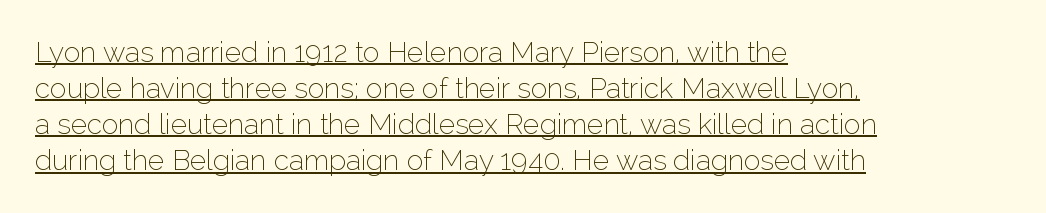
{"serif": "no", "italic": "no", "bold": "no", "weight": "thin", "width": "normal", "stroke_contrast": "low", "x_height": "medium", "monospaced": "no", "underline": "yes", "align": "left", "line_spacing": "normal", "line_spacing_ratio": 1.29, "letter_spacing": "normal", "letter_spacing_em": 0.0, "glyph_px": 28}
